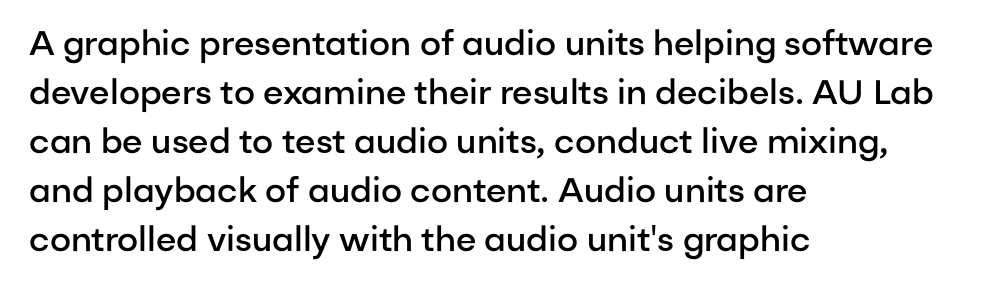
Baseline-to-baseline distance is the conventional proportion of letter height. Underlining? Definitely not there. Typographic density is moderately raised because the face is semibold. These lines are rendered in a variable-pitch font.
